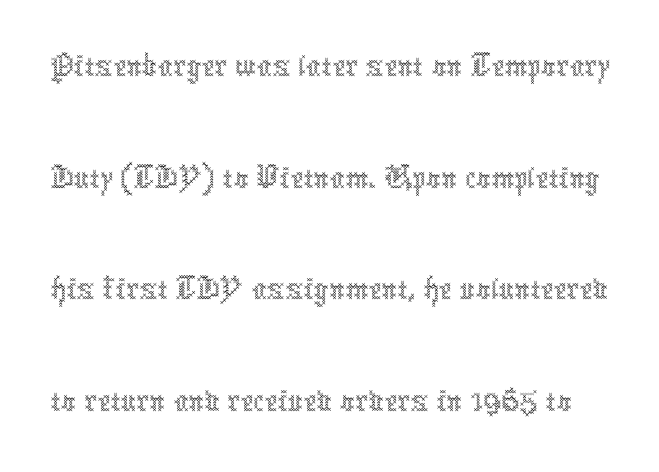
The image shows 73 px thin, condensed type, upright; set normal line spacing (1.53x), normal letter spacing, not underlined; a medium x-height.
